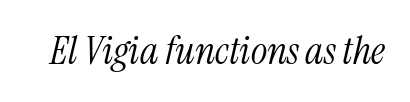
The image shows 39 px light, condensed serif type, italic (leaning right); set normal letter spacing, not underlined; medium stroke contrast and a medium x-height.
